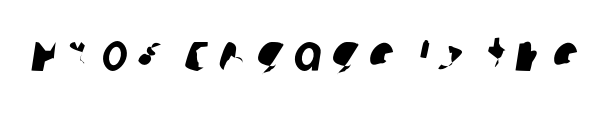
The image shows 52 px condensed sans-serif type; set unusually wide letter spacing (+0.2 em), not underlined; low stroke contrast and a large x-height.
